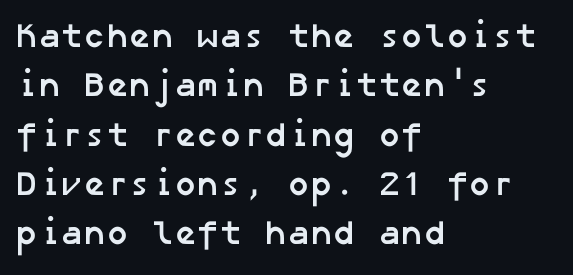
Q: Is the text bold? A: Yes.
Q: Is the typeface a serif or a sans-serif typeface? A: Sans-serif.
Q: Is the text underlined? A: No.
Q: How is the paragraph aligned? A: Left-aligned.
Q: Is the spacing between letters normal or unusually wide? A: Normal.
Q: Is the spacing between lines tight, normal or loose? A: Normal.
Q: Width (condensed, normal, or wide)? A: Normal.
Q: Stroke contrast? A: Low.
Q: x-height? A: Medium.
